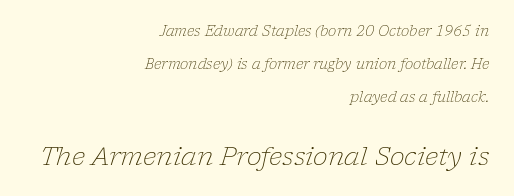
The zone under the glyphs is completely vacant. Regarding leading, the lines here are spaced well apart. Which chunk is bigger? The second one — the bottom block dwarfs the top. Observe the ordinary spacing: letters are neighbours, not strangers. Horizontal alignment here is rightward, an uncommon choice for prose.
